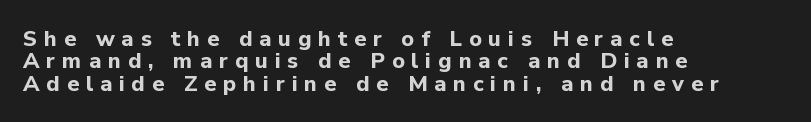
The paragraph has a hard left edge and a soft right edge. A roman cut, with each character standing at attention. Does the weight exceed regular? Yes, all the way to bold. Tightly led — the rows are bunched. The letters are spread apart with noticeably loose tracking. The baseline area is clear.
